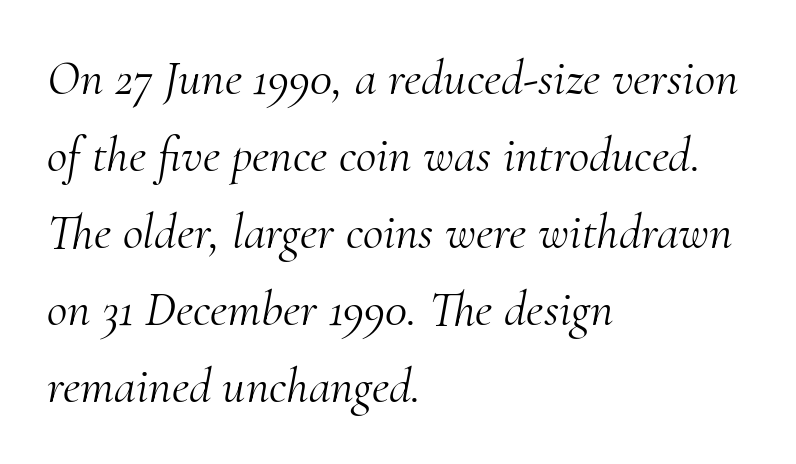
If you drew a line through each stem, it would be angled. The designer went with a serif here, giving each stem small feet. The face looks like a standard text weight, possibly lighter. In terms of leading, this rendering sits right in the middle. What stands out about the letter spacing? Nothing — it is the standard amount.
